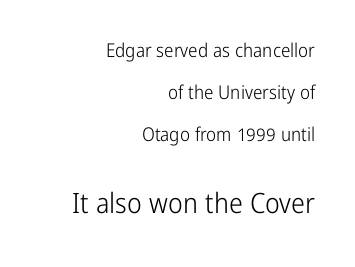
The image shows 28 px light, condensed sans-serif type, upright; set right-aligned, loose line spacing (2.2x), normal letter spacing, not underlined; the second (bottom) block is 1.47x larger; low stroke contrast and a medium x-height.
